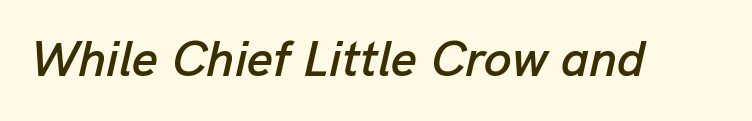
Q: Is the text italic (slanted)? A: Yes, it leans right by about 13 degrees.
Q: Is the text underlined? A: No.
Q: Is the spacing between letters normal or unusually wide? A: Normal.
Q: Width (condensed, normal, or wide)? A: Normal.
Q: Stroke contrast? A: Low.
Q: x-height? A: Medium.
Q: Monospaced? A: No.
